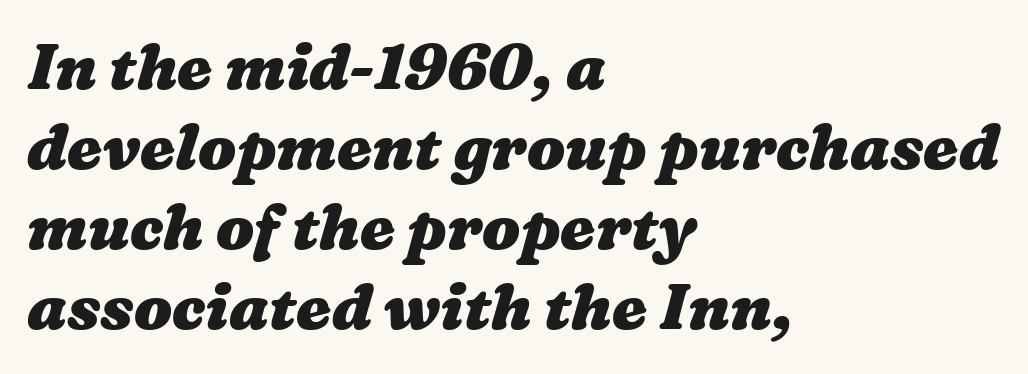
The image shows 63 px heavy, wide type; set left-aligned, normal line spacing (1.27x), normal letter spacing, not underlined; medium stroke contrast and a medium x-height.
